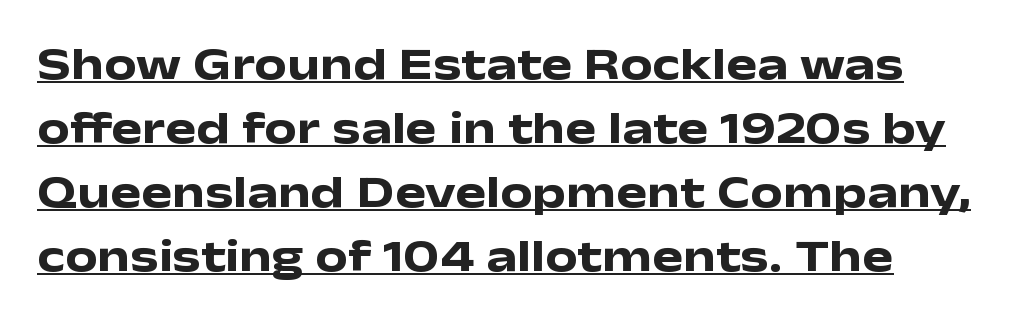
Q: Is the text bold? A: Yes.
Q: Is the text italic (slanted)? A: No, it is upright.
Q: Is the typeface a serif or a sans-serif typeface? A: Sans-serif.
Q: Is the text underlined? A: Yes.
Q: Is the spacing between letters normal or unusually wide? A: Normal.
Q: Is the spacing between lines tight, normal or loose? A: Normal.
Q: Width (condensed, normal, or wide)? A: Wide.
Q: Stroke contrast? A: Low.
Q: x-height? A: Medium.
Q: Monospaced? A: No.
